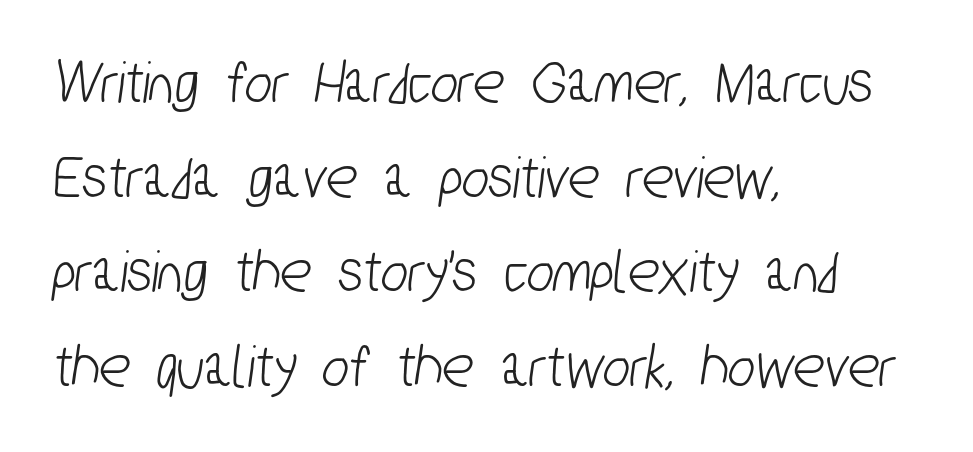
The baseline area is clear. Note the varied advance widths — an 'i' is clearly narrower than an 'm'. Visually the block forms a straight wall on the left and a jagged coastline on the right. Is there much room between lines? A standard amount, neither cramped nor airy. Look at the bottom of the vertical strokes: they stop flat, with no serifs.
